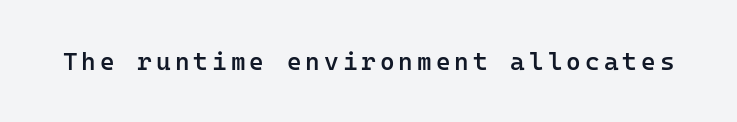
Q: Is the text bold? A: Semi-bold.
Q: Is the text italic (slanted)? A: No, it is upright.
Q: Is the text underlined? A: No.
